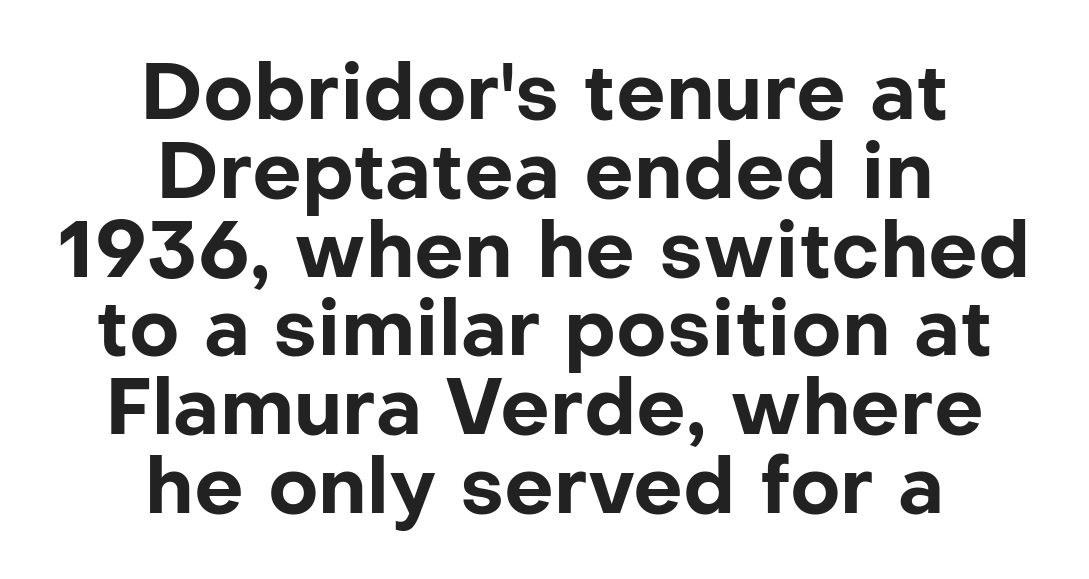
Q: Is the text bold? A: Yes.
Q: Is the text italic (slanted)? A: No, it is upright.
Q: Is the typeface a serif or a sans-serif typeface? A: Sans-serif.
Q: Is the text underlined? A: No.
Q: How is the paragraph aligned? A: Centered.
Q: Is the spacing between letters normal or unusually wide? A: Normal.
Q: Is the spacing between lines tight, normal or loose? A: Tight.
Q: Width (condensed, normal, or wide)? A: Normal.
Q: Stroke contrast? A: Low.
Q: x-height? A: Medium.
Q: Monospaced? A: No.
